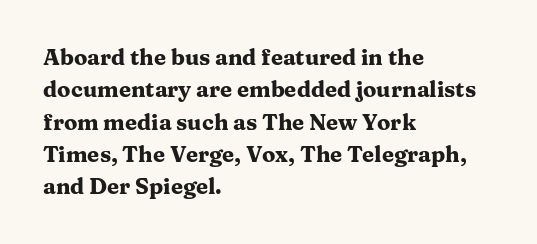
{"italic": "no", "bold": "yes", "underline": "no", "align": "left", "line_spacing": "normal", "line_spacing_ratio": 1.47, "letter_spacing": "normal", "letter_spacing_em": 0.0, "glyph_px": 22}
